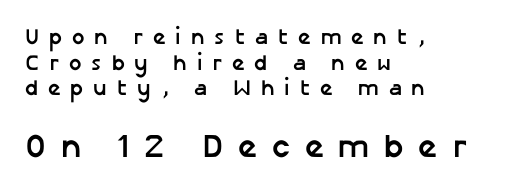
{"serif": "no", "italic": "no", "bold": "yes", "weight": "semibold", "width": "normal", "stroke_contrast": "low", "x_height": "medium", "monospaced": "no", "underline": "no", "align": "left", "line_spacing_ratio": 1.17, "letter_spacing": "wide", "letter_spacing_em": 0.45, "larger_block": "second", "size_ratio": 1.5, "glyph_px": 33}
